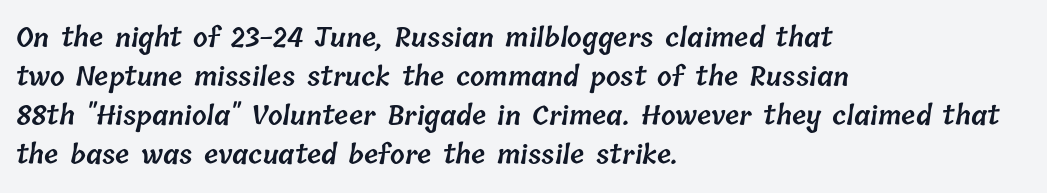
{"bold": "semi", "underline": "no", "align": "left", "line_spacing": "normal", "line_spacing_ratio": 1.5, "letter_spacing": "normal", "letter_spacing_em": 0.0, "glyph_px": 26}
